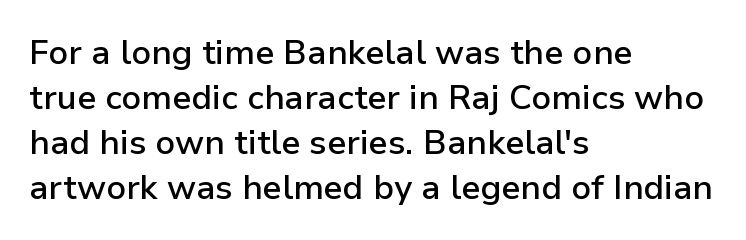
{"serif": "no", "italic": "no", "bold": "semi", "weight": "semibold", "width": "normal", "stroke_contrast": "low", "x_height": "medium", "monospaced": "no", "underline": "no", "align": "left", "line_spacing": "normal", "line_spacing_ratio": 1.32, "letter_spacing": "normal", "letter_spacing_em": 0.0, "glyph_px": 34}
